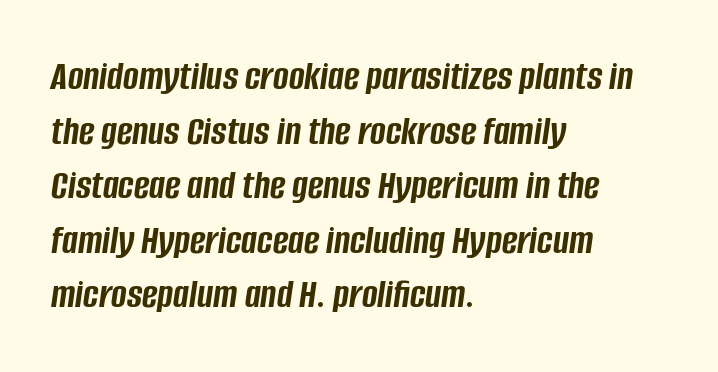
{"italic": "yes", "lean": "right", "slant_degrees": 8, "bold": "yes", "weight": "semibold", "width": "condensed", "stroke_contrast": "low", "x_height": "large", "monospaced": "no", "underline": "no", "align": "left", "line_spacing": "normal", "line_spacing_ratio": 1.3, "letter_spacing": "normal", "letter_spacing_em": 0.0, "glyph_px": 42}
